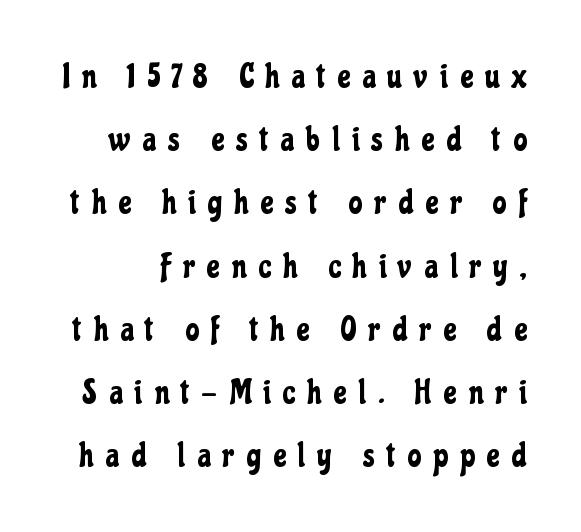
The image shows 34 px condensed sans-serif type, upright; set line spacing 1.86x, unusually wide letter spacing (+0.36 em), not underlined; low stroke contrast and a medium x-height.
